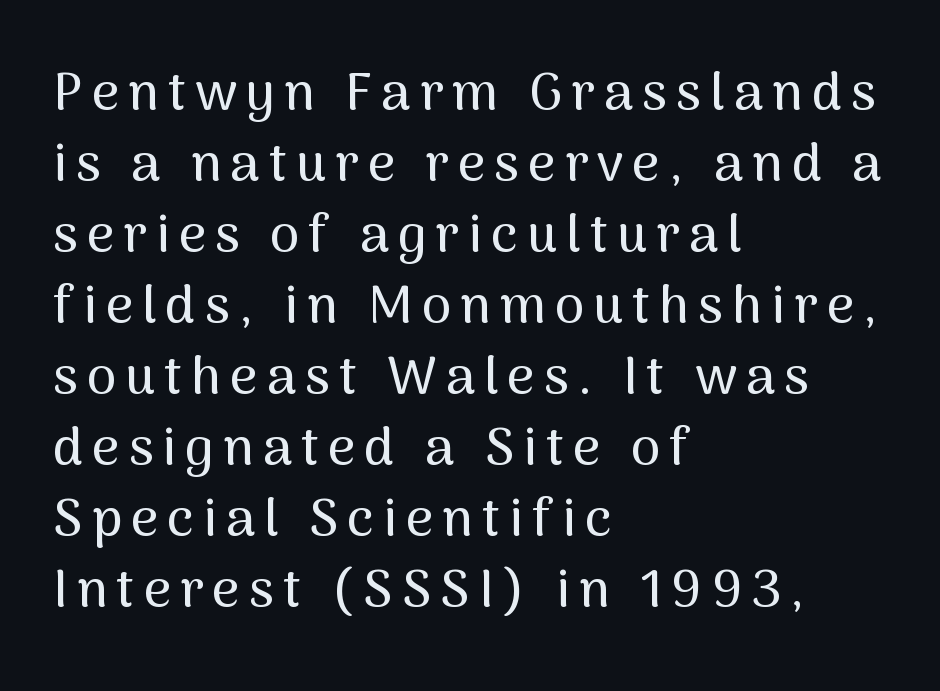
Q: Is the text italic (slanted)? A: No, it is upright.
Q: Is the typeface a serif or a sans-serif typeface? A: Sans-serif.
Q: Is the text underlined? A: No.
Q: How is the paragraph aligned? A: Left-aligned.
Q: Is the spacing between lines tight, normal or loose? A: Normal.
Q: Width (condensed, normal, or wide)? A: Normal.
Q: Stroke contrast? A: Medium.
Q: x-height? A: Medium.
Q: Monospaced? A: No.
